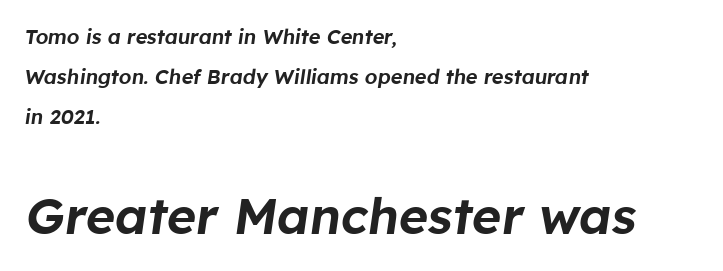
{"italic": "yes", "lean": "right", "slant_degrees": 8, "width": "normal", "stroke_contrast": "low", "x_height": "medium", "monospaced": "no", "underline": "no", "align": "left", "line_spacing": "loose", "line_spacing_ratio": 2.0, "letter_spacing": "normal", "letter_spacing_em": 0.0, "larger_block": "second", "size_ratio": 2.5, "glyph_px": 50}
